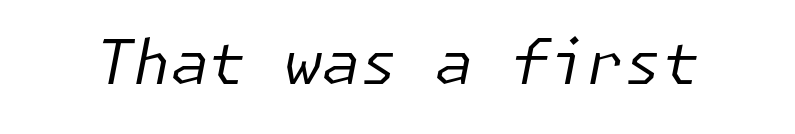
{"italic": "yes", "lean": "right", "slant_degrees": 11, "bold": "no", "weight": "regular", "width": "normal", "stroke_contrast": "low", "x_height": "medium", "underline": "no", "letter_spacing": "normal", "letter_spacing_em": 0.0, "glyph_px": 61}
